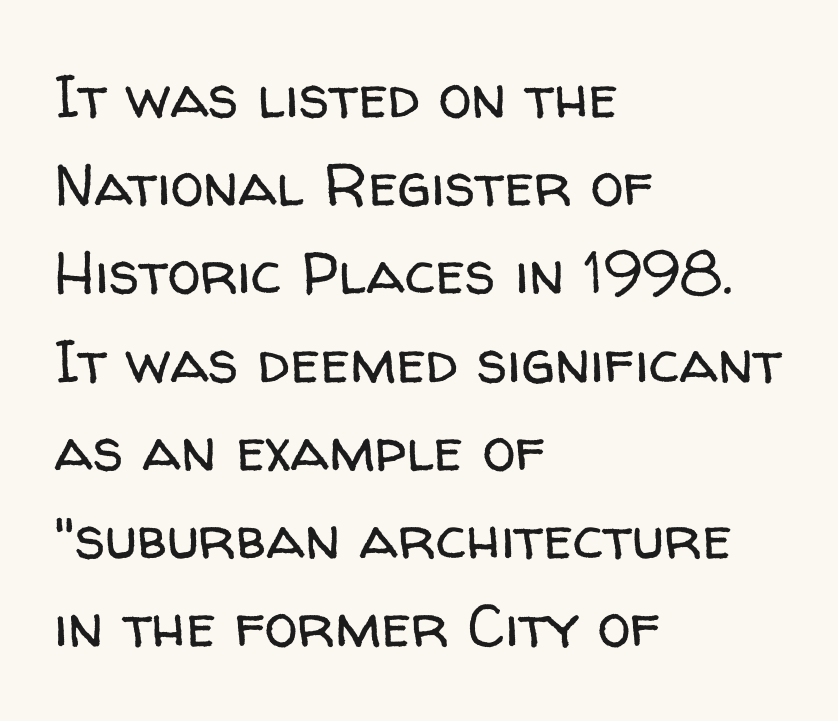
The image shows 60 px regular-weight sans-serif type, upright; set left-aligned, normal line spacing (1.47x), normal letter spacing, not underlined; low stroke contrast and a medium x-height.
